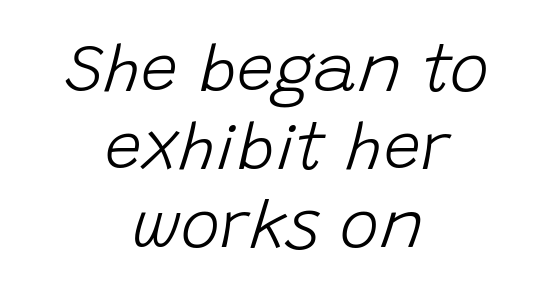
{"italic": "yes", "lean": "right", "slant_degrees": 15, "bold": "no", "weight": "light", "width": "normal", "stroke_contrast": "low", "x_height": "large", "monospaced": "no", "underline": "no", "align": "center", "line_spacing_ratio": 1.18, "letter_spacing": "normal", "letter_spacing_em": 0.0, "glyph_px": 66}
